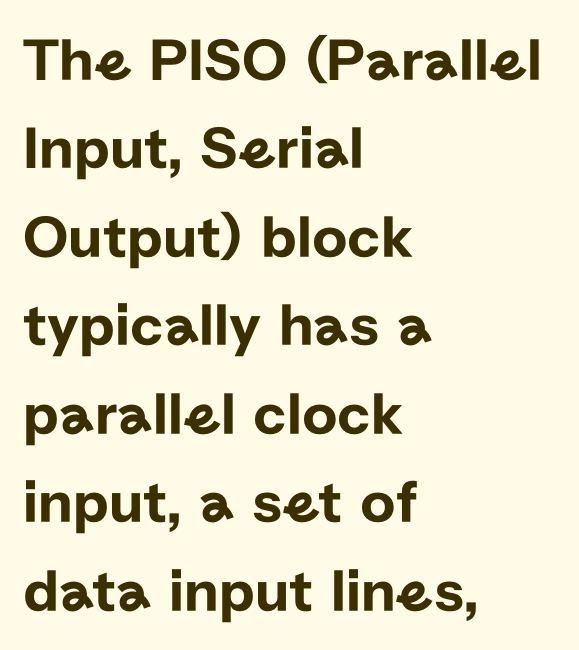
The image shows 61 px sans-serif type, upright; set left-aligned, normal line spacing (1.45x), normal letter spacing, not underlined; low stroke contrast and a medium x-height.
